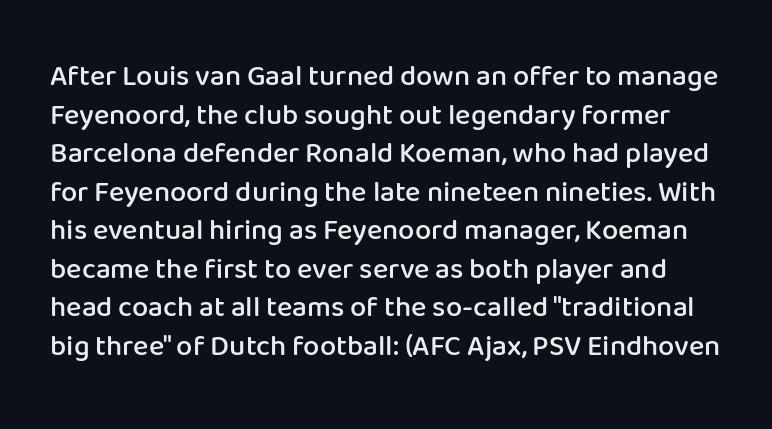
{"serif": "no", "italic": "no", "bold": "semi", "weight": "semibold", "width": "normal", "stroke_contrast": "low", "x_height": "medium", "monospaced": "no", "underline": "no", "line_spacing": "normal", "line_spacing_ratio": 1.33, "letter_spacing": "normal", "letter_spacing_em": 0.0, "glyph_px": 29}
